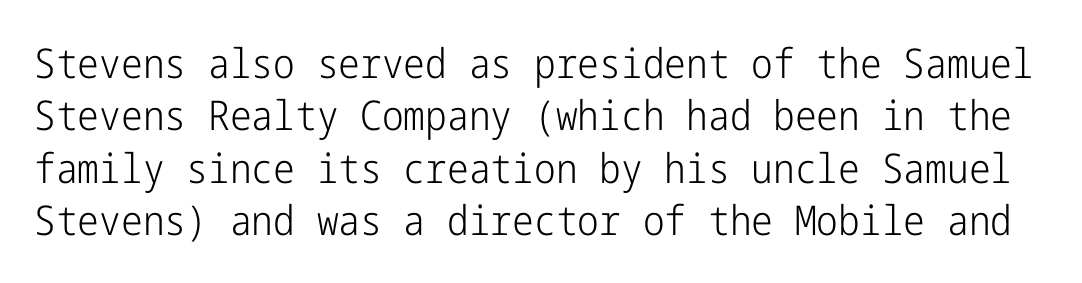
The image shows 41 px light, condensed sans-serif type, upright; set normal line spacing (1.28x), normal letter spacing, not underlined; low stroke contrast and a medium x-height.
